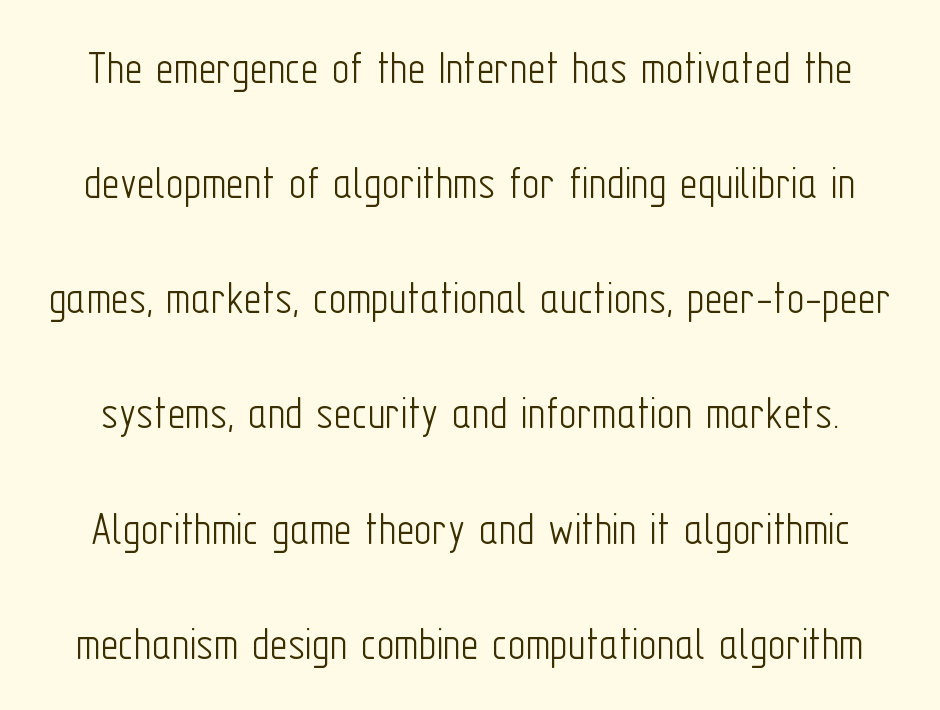
Q: Is the text bold? A: No.
Q: Is the text italic (slanted)? A: No, it is upright.
Q: Is the typeface a serif or a sans-serif typeface? A: Sans-serif.
Q: Is the text underlined? A: No.
Q: Is the spacing between letters normal or unusually wide? A: Normal.
Q: Is the spacing between lines tight, normal or loose? A: Loose.
Q: Width (condensed, normal, or wide)? A: Condensed.
Q: Stroke contrast? A: Low.
Q: x-height? A: Medium.
Q: Monospaced? A: No.
